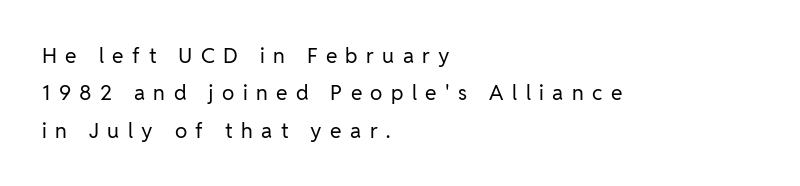
Q: Is the text bold? A: No.
Q: Is the text italic (slanted)? A: No, it is upright.
Q: Is the text underlined? A: No.
Q: How is the paragraph aligned? A: Left-aligned.
Q: Is the spacing between letters normal or unusually wide? A: Unusually wide.
